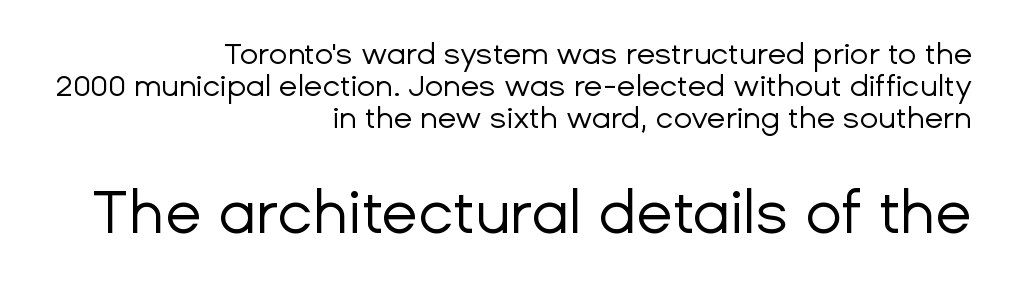
Q: Is the text bold? A: No.
Q: Is the text italic (slanted)? A: No, it is upright.
Q: Is the typeface a serif or a sans-serif typeface? A: Sans-serif.
Q: Is the text underlined? A: No.
Q: How is the paragraph aligned? A: Right-aligned.
Q: Is the spacing between letters normal or unusually wide? A: Normal.
Q: Is the spacing between lines tight, normal or loose? A: Tight.
Q: Which block of text is set in a larger size, the first (top) or the second (bottom)? A: The second (bottom) one.
Q: Width (condensed, normal, or wide)? A: Normal.
Q: Stroke contrast? A: Low.
Q: x-height? A: Medium.
Q: Monospaced? A: No.
